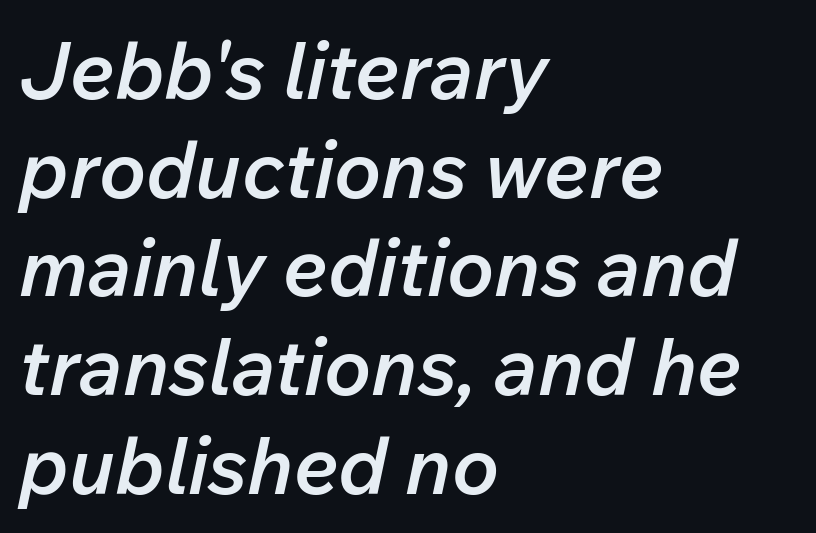
Q: Is the text bold? A: Semi-bold.
Q: Is the text italic (slanted)? A: Yes, it leans right by about 12 degrees.
Q: Is the text underlined? A: No.
Q: How is the paragraph aligned? A: Left-aligned.
Q: Is the spacing between letters normal or unusually wide? A: Normal.
Q: Is the spacing between lines tight, normal or loose? A: Normal.
Q: Width (condensed, normal, or wide)? A: Normal.
Q: Stroke contrast? A: Low.
Q: x-height? A: Medium.
Q: Monospaced? A: No.
